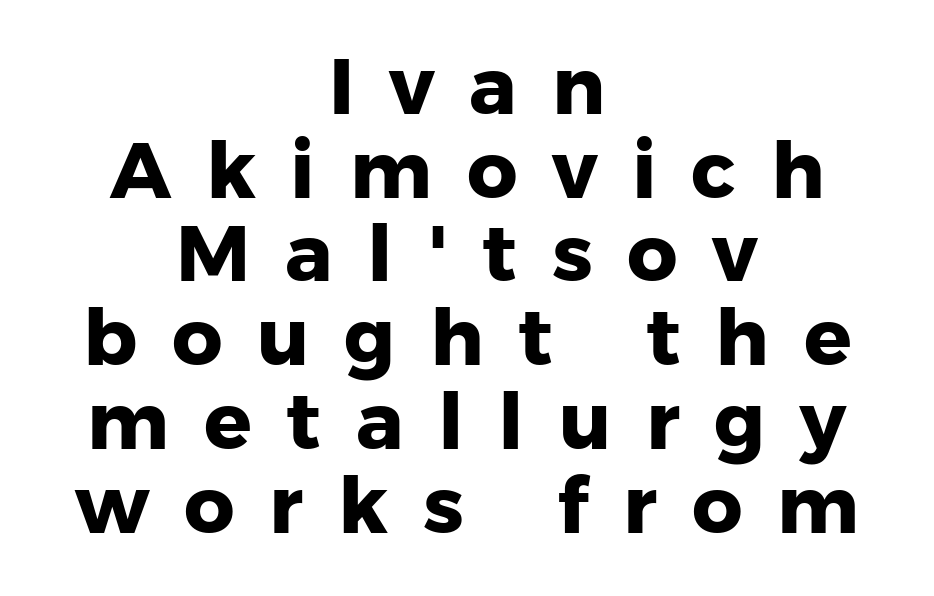
The image shows 79 px heavy sans-serif type, upright; set centered, tight line spacing (1.06x), unusually wide letter spacing (+0.44 em), not underlined; low stroke contrast and a medium x-height.
